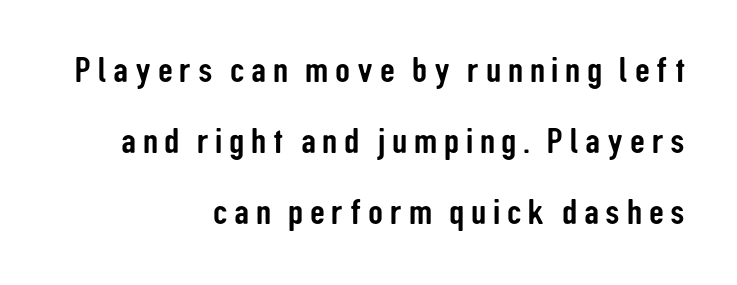
No italicization has been applied; the sample stays upright. This is sans-serif lettering, the kind often seen on screens and signage. The foot of each line stays bare and open. Reading down the block, your eye finds every line finishing at a fixed right position. The vertical gap from one line to the next is large.
